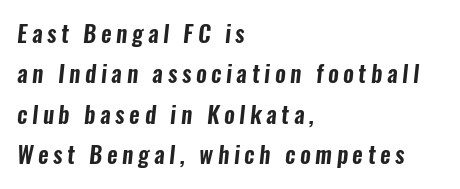
The image shows 23 px text type; set left-aligned, line spacing 1.76x, unusually wide letter spacing (+0.2 em), not underlined.
